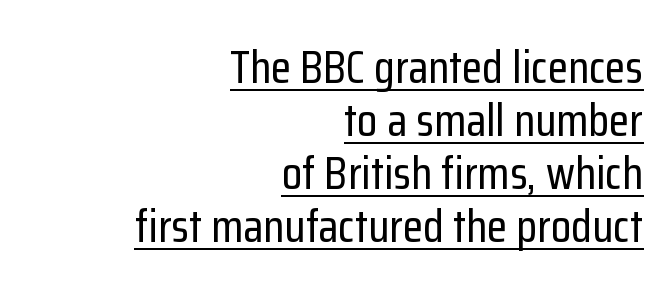
{"serif": "no", "italic": "no", "width": "condensed", "stroke_contrast": "low", "x_height": "medium", "monospaced": "no", "underline": "yes", "align": "right", "line_spacing": "tight", "line_spacing_ratio": 1.13, "letter_spacing": "normal", "letter_spacing_em": 0.0, "glyph_px": 47}
